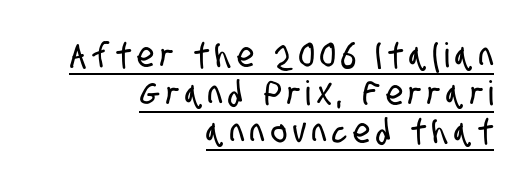
{"serif": "no", "width": "condensed", "stroke_contrast": "low", "x_height": "large", "monospaced": "no", "underline": "yes", "align": "right", "line_spacing": "tight", "line_spacing_ratio": 1.12, "glyph_px": 34}
